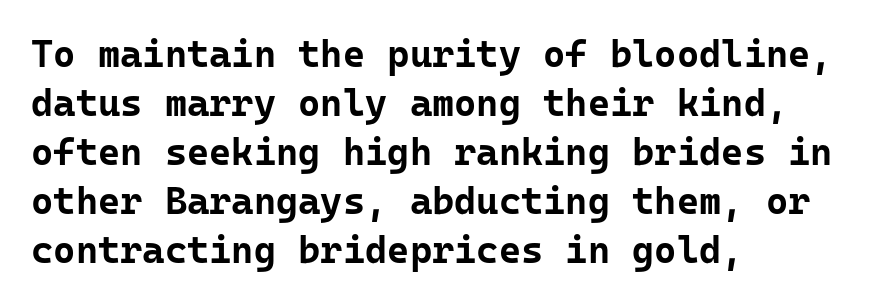
{"serif": "no", "italic": "no", "bold": "yes", "weight": "bold", "width": "normal", "stroke_contrast": "low", "x_height": "medium", "underline": "no", "align": "left", "line_spacing": "normal", "line_spacing_ratio": 1.29, "letter_spacing": "normal", "letter_spacing_em": 0.0, "glyph_px": 38}
